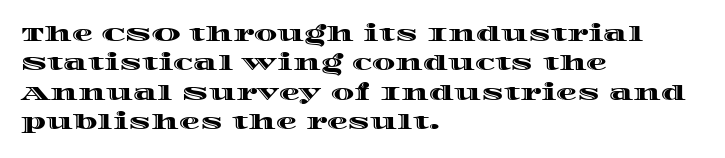
If you drew a ruler down the left edge, every line would touch it. The foot of each line stays bare and open. What's the leading like? Ordinary, nothing unusual. The axis of the letterforms is exactly vertical. Observe the ordinary spacing: letters are neighbours, not strangers.
